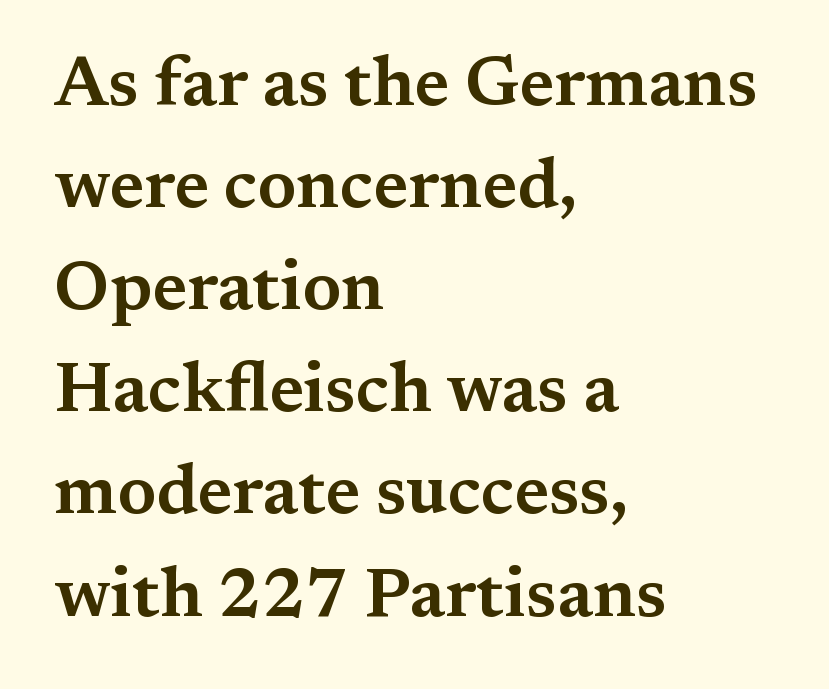
{"serif": "yes", "italic": "no", "width": "wide", "stroke_contrast": "medium", "x_height": "medium", "monospaced": "no", "underline": "no", "align": "left", "line_spacing": "normal", "line_spacing_ratio": 1.48, "letter_spacing": "normal", "letter_spacing_em": 0.0, "glyph_px": 69}
